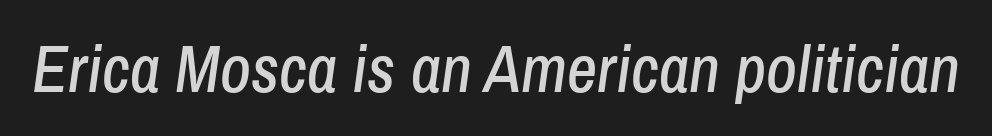
Q: Is the text italic (slanted)? A: Yes, it leans right by about 8 degrees.
Q: Is the text underlined? A: No.
Q: Is the spacing between letters normal or unusually wide? A: Normal.
Q: Width (condensed, normal, or wide)? A: Condensed.
Q: Stroke contrast? A: Low.
Q: x-height? A: Medium.
Q: Monospaced? A: No.
